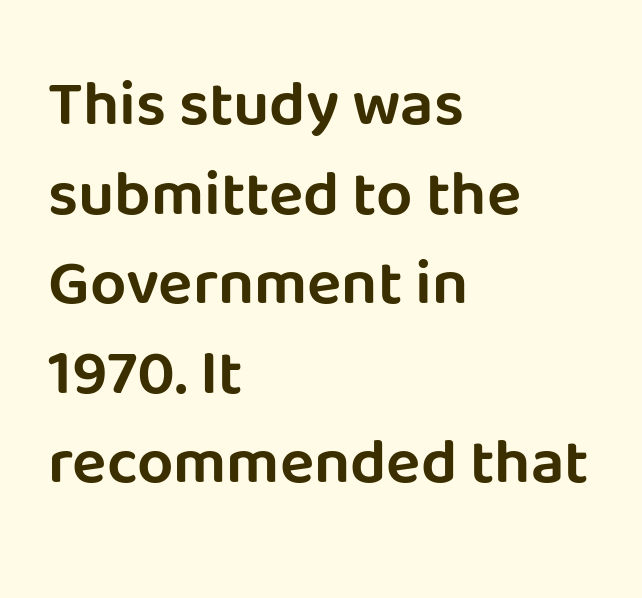
The image shows 64 px sans-serif type, upright; set left-aligned, normal line spacing (1.4x), normal letter spacing, not underlined; low stroke contrast and a large x-height.
